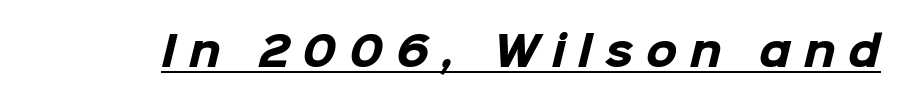
Q: Is the text bold? A: Yes.
Q: Is the typeface a serif or a sans-serif typeface? A: Sans-serif.
Q: Is the text underlined? A: Yes.
Q: Is the spacing between letters normal or unusually wide? A: Unusually wide.
Q: Width (condensed, normal, or wide)? A: Normal.
Q: Stroke contrast? A: Low.
Q: x-height? A: Medium.
Q: Monospaced? A: No.
